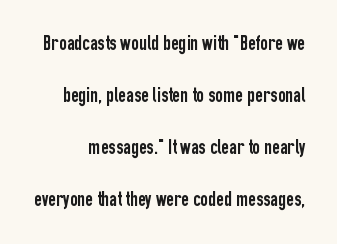
{"italic": "no", "underline": "no", "line_spacing": "loose", "line_spacing_ratio": 2.48, "letter_spacing": "normal", "letter_spacing_em": 0.0, "glyph_px": 21}
